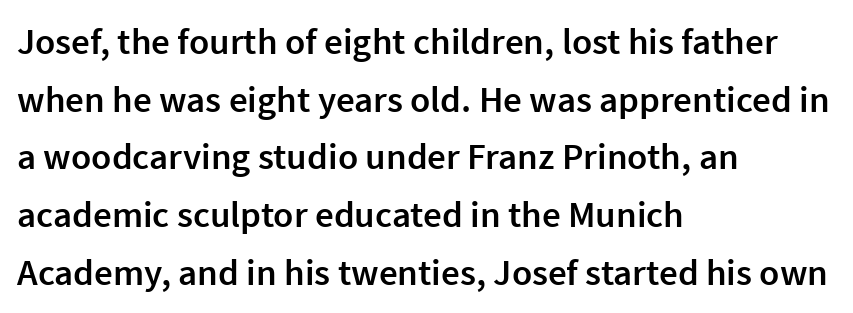
{"serif": "no", "italic": "no", "bold": "semi", "weight": "semibold", "width": "normal", "x_height": "medium", "monospaced": "no", "underline": "no", "align": "left", "line_spacing": "normal", "line_spacing_ratio": 1.56, "letter_spacing": "normal", "letter_spacing_em": 0.0, "glyph_px": 37}
